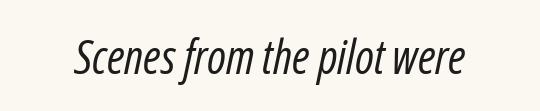
The image shows 47 px regular-weight, condensed type, italic (leaning right); set normal letter spacing, not underlined; low stroke contrast and a medium x-height.
